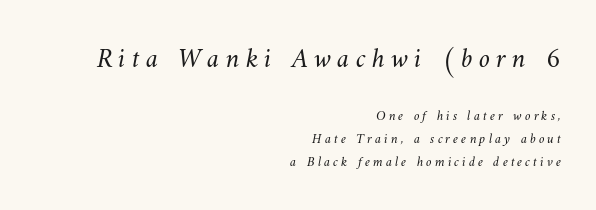
Q: Is the text bold? A: No.
Q: Is the text underlined? A: No.
Q: How is the paragraph aligned? A: Right-aligned.
Q: Is the spacing between letters normal or unusually wide? A: Unusually wide.
Q: Is the spacing between lines tight, normal or loose? A: Normal.
Q: Which block of text is set in a larger size, the first (top) or the second (bottom)? A: The first (top) one.
Q: Width (condensed, normal, or wide)? A: Normal.
Q: Stroke contrast? A: Medium.
Q: x-height? A: Small.
Q: Monospaced? A: No.
